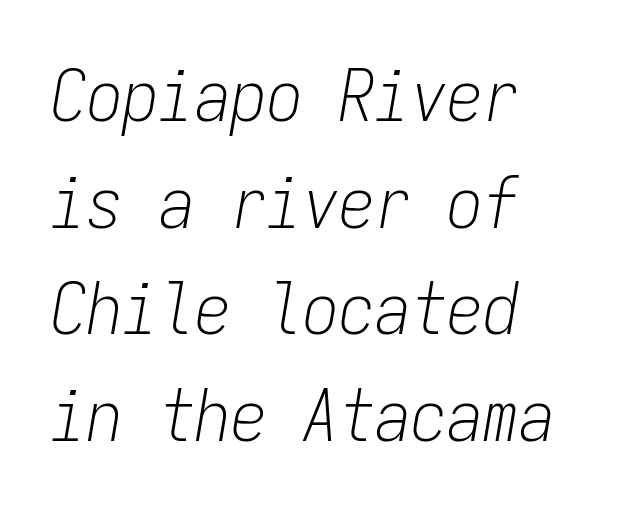
{"italic": "yes", "lean": "right", "slant_degrees": 9, "bold": "no", "weight": "light", "width": "condensed", "stroke_contrast": "low", "x_height": "medium", "monospaced": "yes", "underline": "no", "line_spacing": "normal", "line_spacing_ratio": 1.48, "letter_spacing": "normal", "letter_spacing_em": 0.0, "glyph_px": 72}
